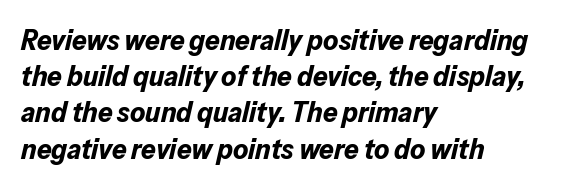
The image shows 29 px bold type, italic (leaning right); set left-aligned, normal line spacing (1.25x), normal letter spacing, not underlined; low stroke contrast and a medium x-height.
